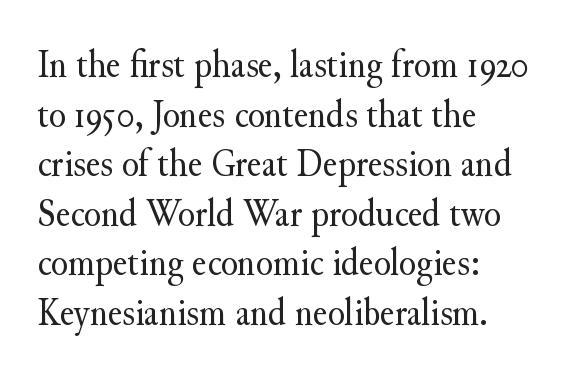
The image shows 39 px regular-weight serif type, upright; set left-aligned, normal line spacing (1.27x), normal letter spacing, not underlined; medium stroke contrast and a small x-height.
